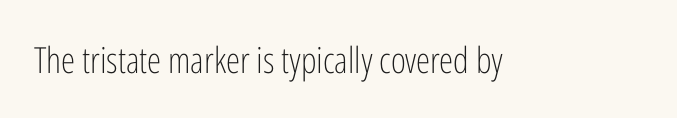
Q: Is the text bold? A: No.
Q: Is the text italic (slanted)? A: No, it is upright.
Q: Is the typeface a serif or a sans-serif typeface? A: Sans-serif.
Q: Is the text underlined? A: No.
Q: Is the spacing between letters normal or unusually wide? A: Normal.
Q: Width (condensed, normal, or wide)? A: Condensed.
Q: Stroke contrast? A: Low.
Q: x-height? A: Medium.
Q: Monospaced? A: No.
